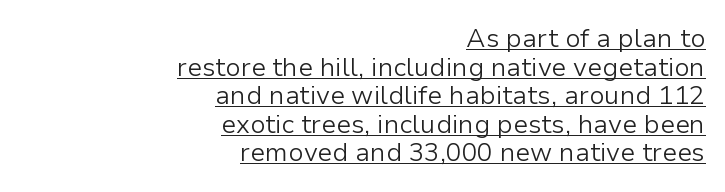
The image shows 26 px text type, upright; set right-aligned, tight line spacing (1.1x), normal letter spacing, underlined.
